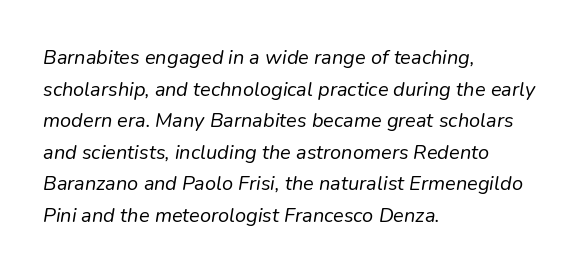
The foot of each line stays bare and open. Does the copy run flush right? No — it runs flush left. This sample uses plain, unmodified letter spacing. You can tell it's italic because the verticals aren't actually vertical.
